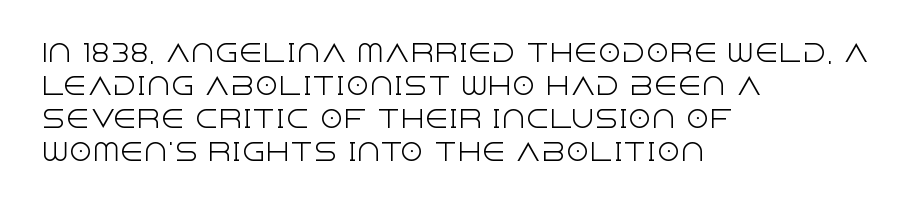
Q: Is the text bold? A: No.
Q: Is the text italic (slanted)? A: No, it is upright.
Q: Is the text underlined? A: No.
Q: How is the paragraph aligned? A: Left-aligned.
Q: Is the spacing between letters normal or unusually wide? A: Normal.
Q: Is the spacing between lines tight, normal or loose? A: Normal.
